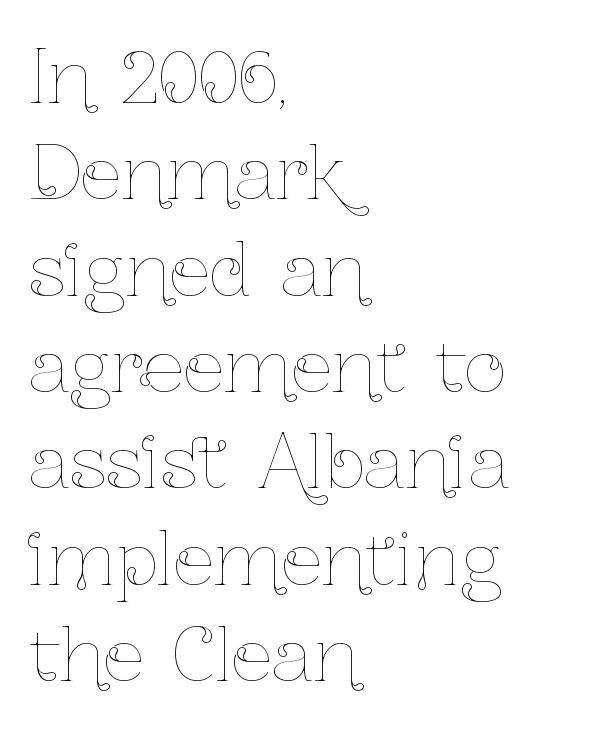
The image shows 73 px thin, condensed type, upright; set left-aligned, normal line spacing (1.32x), normal letter spacing, not underlined; low stroke contrast and a medium x-height.
